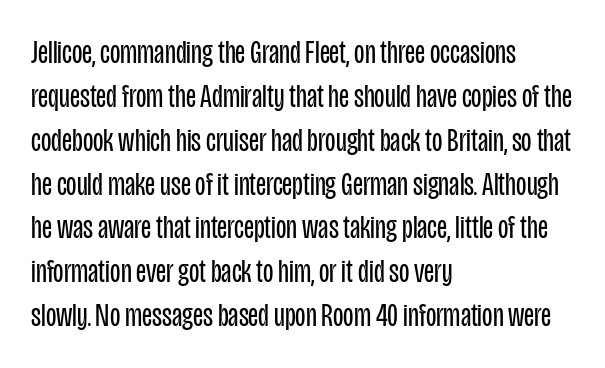
{"serif": "no", "italic": "no", "bold": "no", "weight": "regular", "width": "condensed", "stroke_contrast": "low", "x_height": "large", "monospaced": "no", "underline": "no", "align": "left", "line_spacing": "normal", "line_spacing_ratio": 1.29, "letter_spacing": "normal", "letter_spacing_em": 0.0, "glyph_px": 34}
